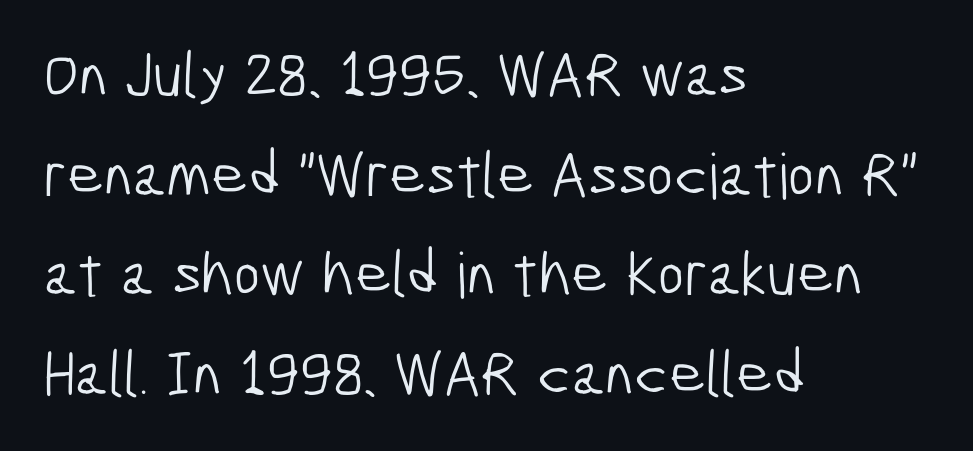
Q: Is the text bold? A: No.
Q: Is the typeface a serif or a sans-serif typeface? A: Sans-serif.
Q: Is the text underlined? A: No.
Q: How is the paragraph aligned? A: Left-aligned.
Q: Is the spacing between letters normal or unusually wide? A: Normal.
Q: Is the spacing between lines tight, normal or loose? A: Normal.
Q: Width (condensed, normal, or wide)? A: Condensed.
Q: Stroke contrast? A: Low.
Q: x-height? A: Medium.
Q: Monospaced? A: No.
